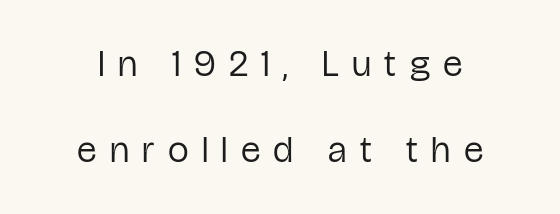
Q: Is the text bold? A: No.
Q: Is the text italic (slanted)? A: No, it is upright.
Q: Is the typeface a serif or a sans-serif typeface? A: Sans-serif.
Q: Is the text underlined? A: No.
Q: How is the paragraph aligned? A: Centered.
Q: Is the spacing between letters normal or unusually wide? A: Unusually wide.
Q: Is the spacing between lines tight, normal or loose? A: Loose.
Q: Width (condensed, normal, or wide)? A: Condensed.
Q: Stroke contrast? A: Low.
Q: x-height? A: Medium.
Q: Monospaced? A: No.
